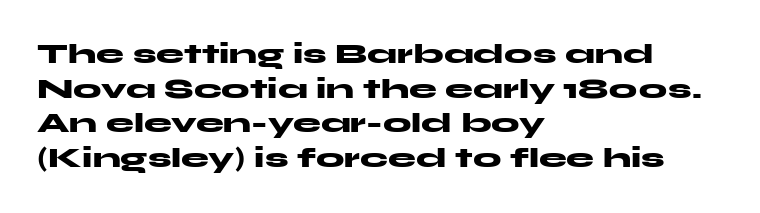
{"serif": "no", "italic": "no", "bold": "yes", "weight": "heavy", "width": "wide", "stroke_contrast": "medium", "x_height": "medium", "monospaced": "no", "underline": "no", "align": "left", "line_spacing_ratio": 1.24, "letter_spacing": "normal", "letter_spacing_em": 0.0, "glyph_px": 28}
